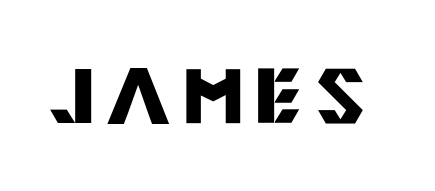
Q: Is the text bold? A: Yes.
Q: Is the text italic (slanted)? A: No, it is upright.
Q: Is the typeface a serif or a sans-serif typeface? A: Sans-serif.
Q: Is the text underlined? A: No.
Q: Width (condensed, normal, or wide)? A: Normal.
Q: Stroke contrast? A: Medium.
Q: x-height? A: Large.
Q: Monospaced? A: No.
